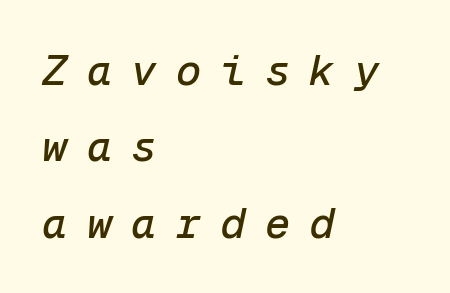
Horizontal alignment here is leftward, the default for most running prose. A clean baseline with only descenders dipping below it. Tracking here is generous; glyphs stand well apart from one another. Is the type slanted? Yes — the strokes lean at a clear angle. The face used here is monospaced, like something from a code editor.
